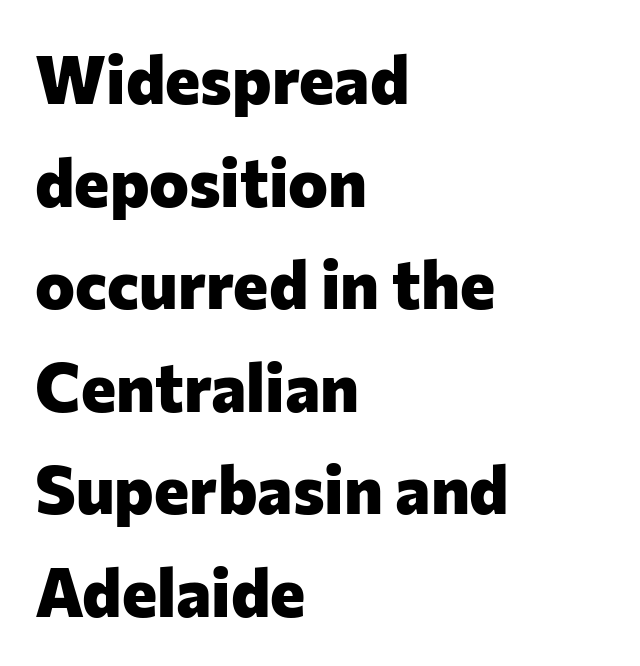
{"serif": "no", "italic": "no", "bold": "yes", "weight": "heavy", "width": "normal", "stroke_contrast": "low", "x_height": "medium", "monospaced": "no", "underline": "no", "align": "left", "line_spacing": "normal", "line_spacing_ratio": 1.53, "letter_spacing": "normal", "letter_spacing_em": 0.0, "glyph_px": 67}
